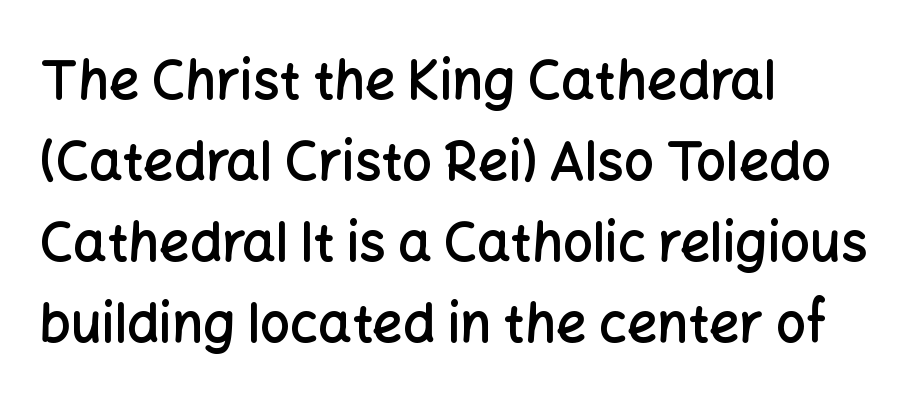
Every letter is mildly thick-stroked: semibold rather than bold. Check under the words: just untouched page. Line spacing here is normal. The rendering shows plain stroke endings on the letterforms — a sans-serif design. Glyph-to-glyph distance matches everyday printed text.
